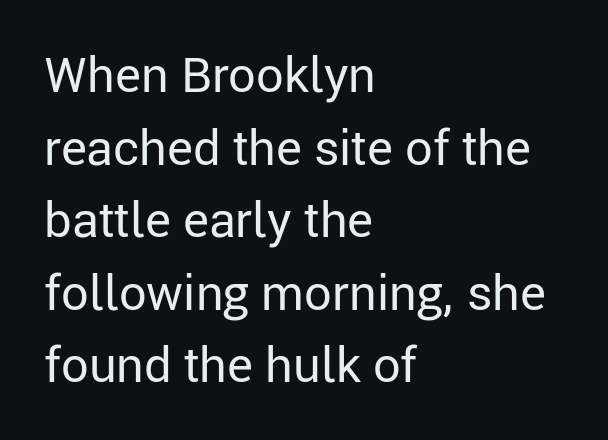
Q: Is the text bold? A: No.
Q: Is the text italic (slanted)? A: No, it is upright.
Q: Is the typeface a serif or a sans-serif typeface? A: Sans-serif.
Q: Is the text underlined? A: No.
Q: How is the paragraph aligned? A: Left-aligned.
Q: Is the spacing between letters normal or unusually wide? A: Normal.
Q: Is the spacing between lines tight, normal or loose? A: Normal.
Q: Width (condensed, normal, or wide)? A: Normal.
Q: Stroke contrast? A: Low.
Q: x-height? A: Medium.
Q: Monospaced? A: No.
